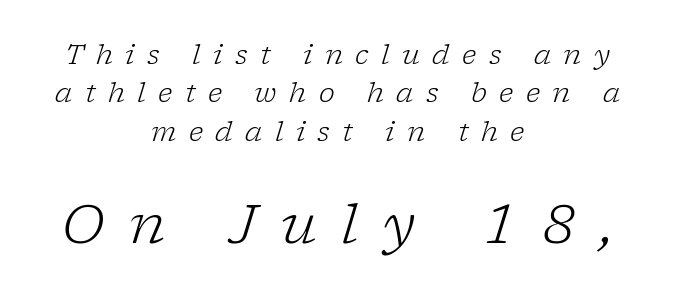
The image shows 54 px light serif type, italic (leaning right); set centered, normal line spacing (1.42x), unusually wide letter spacing (+0.46 em), not underlined; the second (bottom) block is 2.0x larger; low stroke contrast and a medium x-height.
